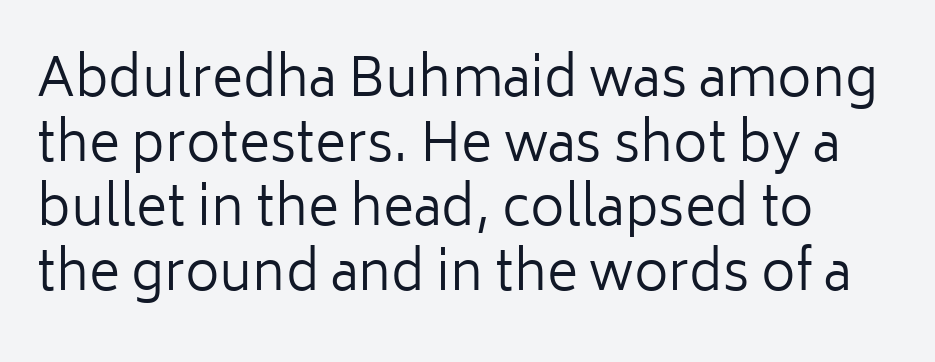
{"serif": "no", "italic": "no", "bold": "no", "weight": "regular", "width": "normal", "stroke_contrast": "low", "x_height": "medium", "monospaced": "no", "underline": "no", "line_spacing_ratio": 1.22, "letter_spacing": "normal", "letter_spacing_em": 0.0, "glyph_px": 53}
